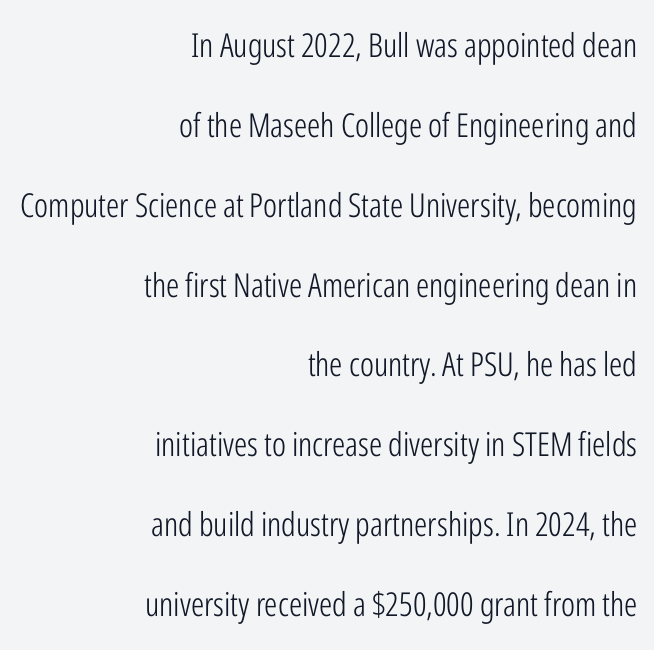
{"serif": "no", "italic": "no", "bold": "no", "weight": "light", "width": "condensed", "stroke_contrast": "low", "x_height": "medium", "monospaced": "no", "underline": "no", "align": "right", "line_spacing": "loose", "line_spacing_ratio": 2.42, "letter_spacing": "normal", "letter_spacing_em": 0.0, "glyph_px": 33}
